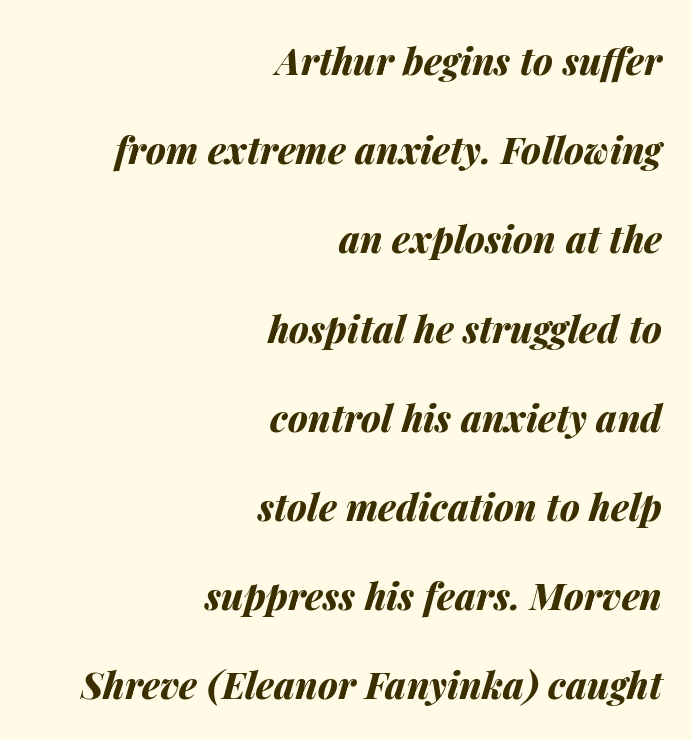
{"italic": "yes", "lean": "right", "slant_degrees": 14, "bold": "yes", "weight": "bold", "width": "normal", "stroke_contrast": "medium", "x_height": "medium", "monospaced": "no", "underline": "no", "align": "right", "line_spacing": "loose", "line_spacing_ratio": 2.41, "letter_spacing": "normal", "letter_spacing_em": 0.0, "glyph_px": 37}
